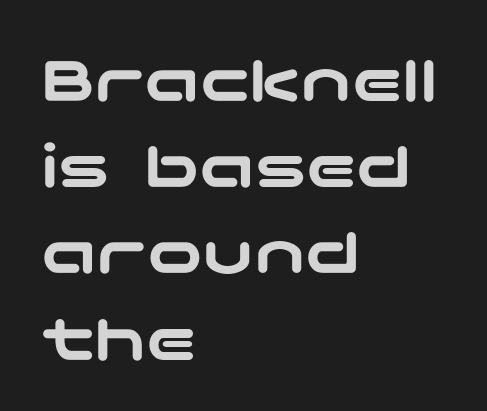
The image shows 69 px wide sans-serif type, upright; set left-aligned, normal line spacing (1.25x), normal letter spacing, not underlined; low stroke contrast and a medium x-height.
